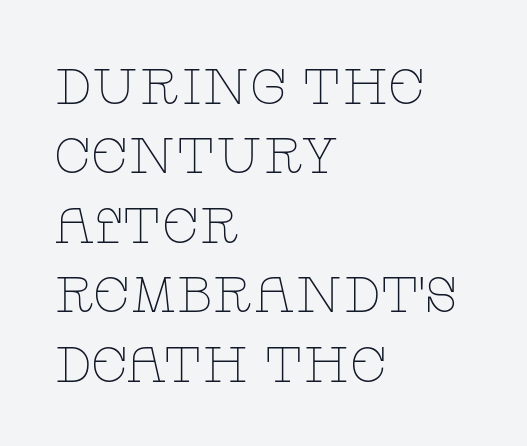
Q: Is the text bold? A: No.
Q: Is the text italic (slanted)? A: No, it is upright.
Q: Is the typeface a serif or a sans-serif typeface? A: Serif.
Q: Is the text underlined? A: No.
Q: How is the paragraph aligned? A: Left-aligned.
Q: Is the spacing between letters normal or unusually wide? A: Normal.
Q: Is the spacing between lines tight, normal or loose? A: Normal.
Q: Width (condensed, normal, or wide)? A: Wide.
Q: Stroke contrast? A: Low.
Q: x-height? A: Large.
Q: Monospaced? A: No.
